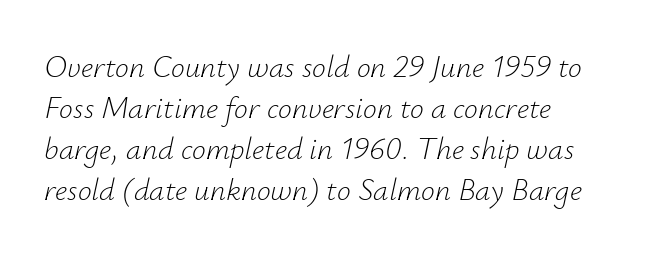
Is the stroke heavy? The answer is a plain regular-or-lighter. Descender tails drop into unmarked territory. Interline gaps are of average width in this sample. Where is the straight margin? On the left.
